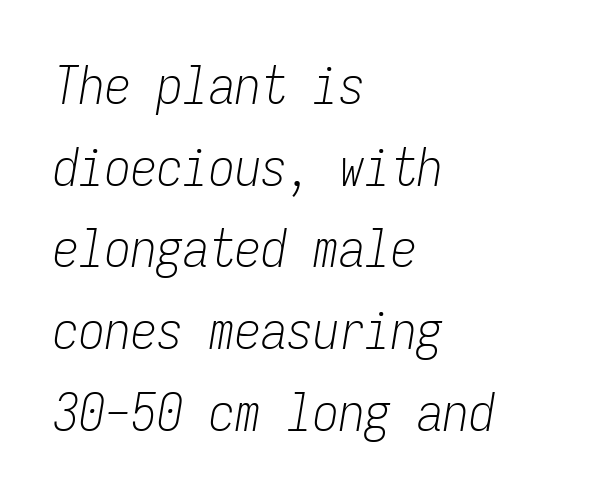
These lines sit exactly where default settings would place them. Plain, unruled lines of type. This is not heavy type; no bold has been used. Standard letterfit; no display-style spreading of the glyphs. Does the lettering tilt? It does — this is italic.
